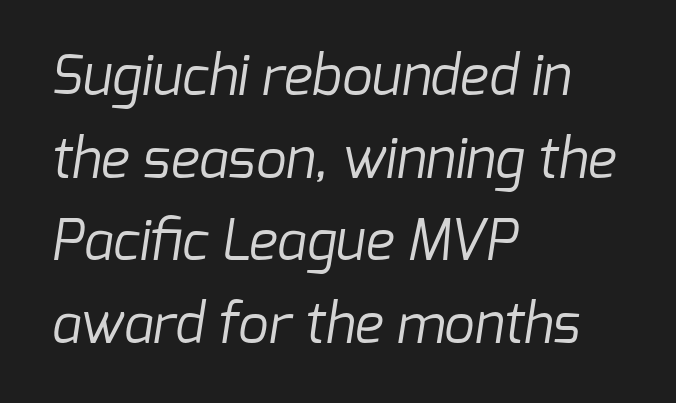
{"serif": "no", "bold": "no", "weight": "regular", "width": "normal", "stroke_contrast": "low", "x_height": "medium", "monospaced": "no", "underline": "no", "align": "left", "line_spacing": "normal", "line_spacing_ratio": 1.53, "letter_spacing": "normal", "letter_spacing_em": 0.0, "glyph_px": 54}
